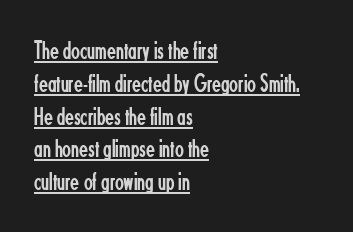
Q: Is the text bold? A: No.
Q: Is the text italic (slanted)? A: No, it is upright.
Q: Is the text underlined? A: Yes.
Q: How is the paragraph aligned? A: Left-aligned.
Q: Is the spacing between letters normal or unusually wide? A: Normal.
Q: Is the spacing between lines tight, normal or loose? A: Normal.
